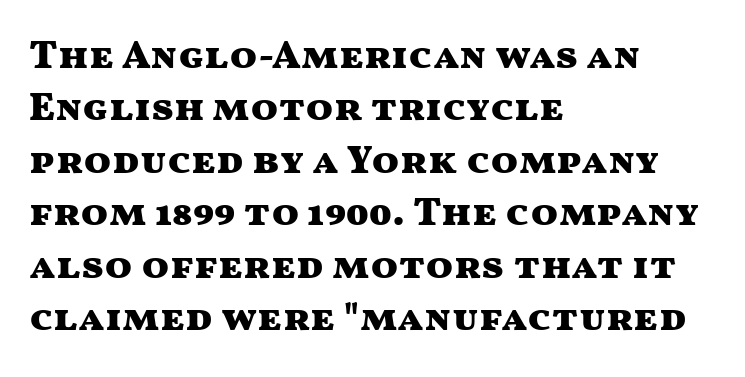
The image shows 40 px heavy, wide sans-serif type, upright; set left-aligned, normal line spacing (1.31x), normal letter spacing, not underlined; medium stroke contrast and a medium x-height.
